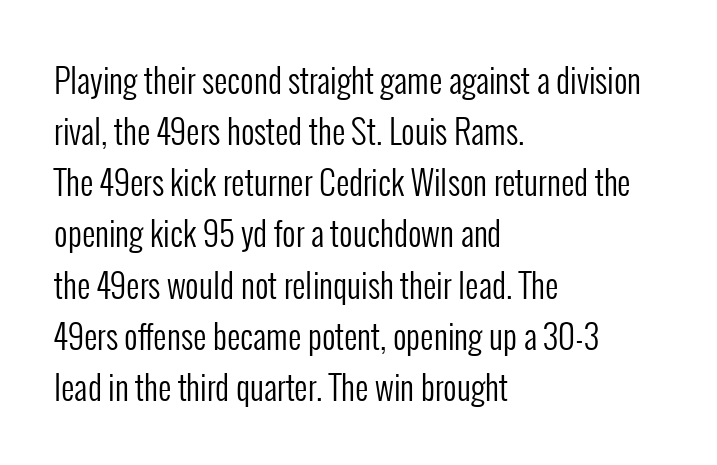
Q: Is the text bold? A: No.
Q: Is the text italic (slanted)? A: No, it is upright.
Q: Is the typeface a serif or a sans-serif typeface? A: Sans-serif.
Q: Is the text underlined? A: No.
Q: How is the paragraph aligned? A: Left-aligned.
Q: Is the spacing between letters normal or unusually wide? A: Normal.
Q: Is the spacing between lines tight, normal or loose? A: Normal.
Q: Width (condensed, normal, or wide)? A: Condensed.
Q: Stroke contrast? A: Low.
Q: x-height? A: Medium.
Q: Monospaced? A: No.
